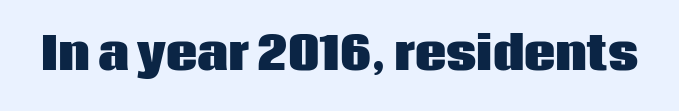
The image shows 44 px heavy sans-serif type, upright; set normal letter spacing, not underlined; low stroke contrast and a large x-height.
